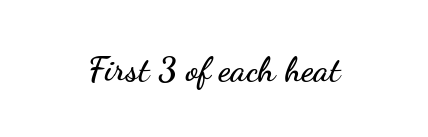
Q: Is the text italic (slanted)? A: Yes.
Q: Is the typeface a serif or a sans-serif typeface? A: Sans-serif.
Q: Is the text underlined? A: No.
Q: Is the spacing between letters normal or unusually wide? A: Normal.
Q: Width (condensed, normal, or wide)? A: Wide.
Q: Stroke contrast? A: Low.
Q: x-height? A: Small.
Q: Monospaced? A: No.
